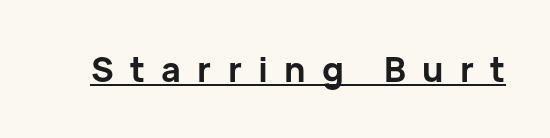
The image shows 34 px bold sans-serif type, upright; set unusually wide letter spacing (+0.48 em), underlined; low stroke contrast and a medium x-height.
